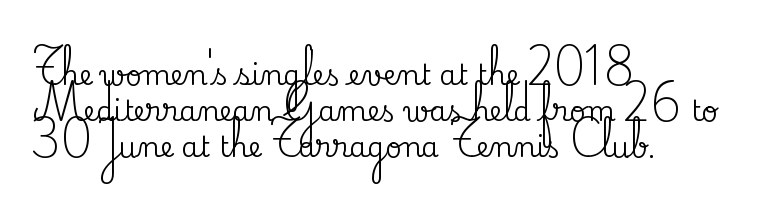
Q: Is the text italic (slanted)? A: No, it is upright.
Q: Is the typeface a serif or a sans-serif typeface? A: Serif.
Q: Is the text underlined? A: No.
Q: How is the paragraph aligned? A: Left-aligned.
Q: Is the spacing between letters normal or unusually wide? A: Normal.
Q: Is the spacing between lines tight, normal or loose? A: Normal.
Q: Width (condensed, normal, or wide)? A: Normal.
Q: Stroke contrast? A: Medium.
Q: x-height? A: Small.
Q: Monospaced? A: No.
